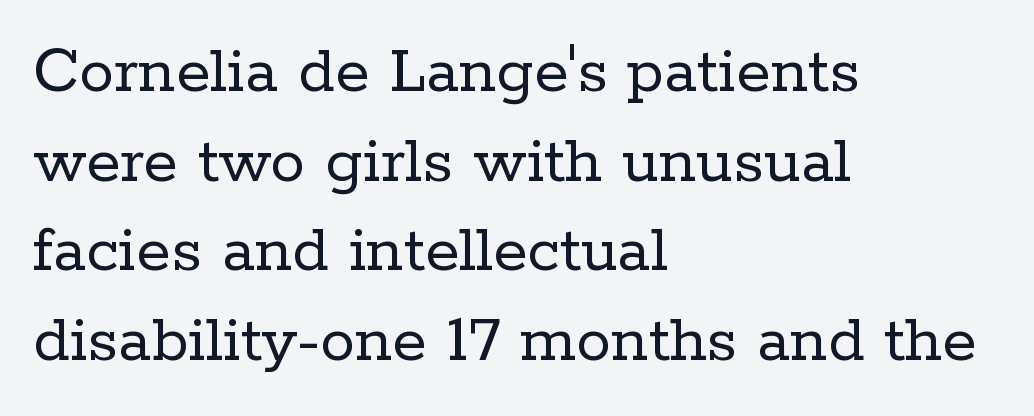
{"serif": "yes", "italic": "no", "bold": "no", "weight": "regular", "width": "normal", "stroke_contrast": "low", "x_height": "medium", "monospaced": "no", "underline": "no", "align": "left", "line_spacing": "normal", "line_spacing_ratio": 1.28, "letter_spacing": "normal", "letter_spacing_em": 0.0, "glyph_px": 70}
